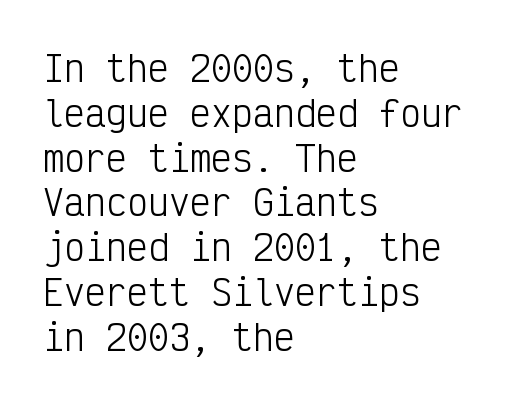
{"serif": "no", "italic": "no", "bold": "no", "weight": "light", "width": "condensed", "stroke_contrast": "low", "x_height": "medium", "monospaced": "yes", "underline": "no", "align": "left", "line_spacing": "normal", "line_spacing_ratio": 1.28, "letter_spacing": "normal", "letter_spacing_em": 0.0, "glyph_px": 35}
